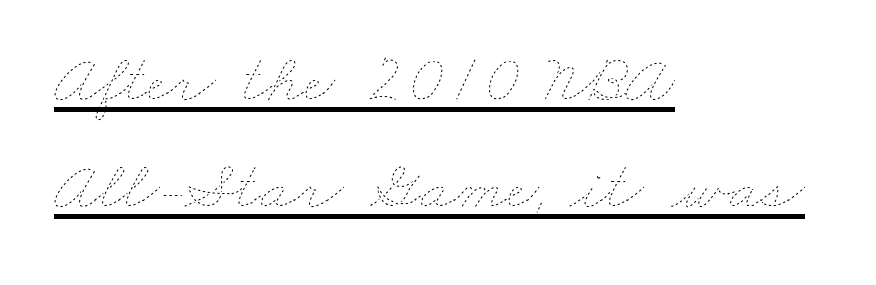
Q: Is the text bold? A: No.
Q: Is the text underlined? A: Yes.
Q: How is the paragraph aligned? A: Left-aligned.
Q: Is the spacing between letters normal or unusually wide? A: Normal.
Q: Is the spacing between lines tight, normal or loose? A: Normal.
Q: Width (condensed, normal, or wide)? A: Wide.
Q: Stroke contrast? A: Low.
Q: x-height? A: Small.
Q: Monospaced? A: No.
